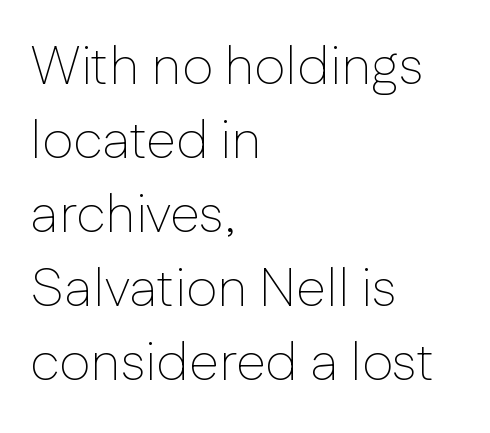
No heavy texture on the line: the type isn't bold. A student would call this left alignment; a typographer would say flush left, rag right. Anything drawn beneath the words? Only blank space. I'd call this a sans setting — the letters go barefoot.
